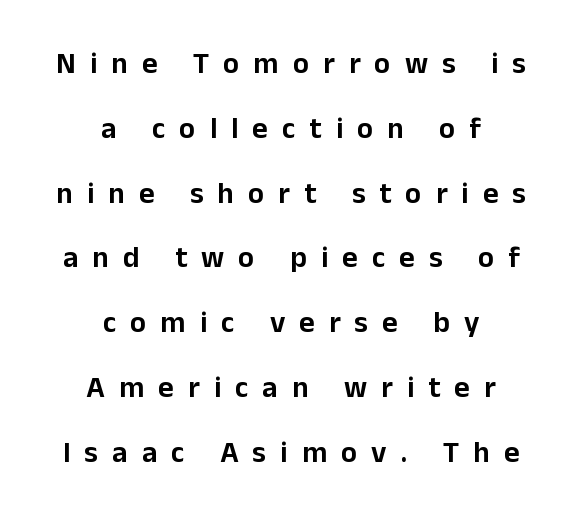
The image shows 30 px sans-serif type, upright; set centered, loose line spacing (2.16x), unusually wide letter spacing (+0.47 em), not underlined; low stroke contrast and a medium x-height.
